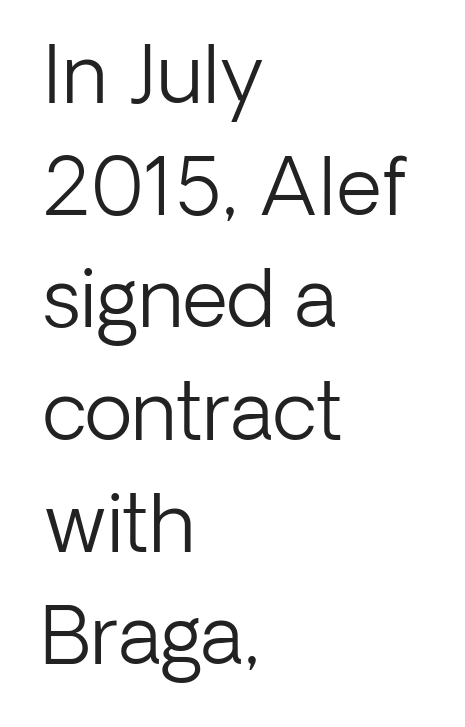
The image shows 79 px light sans-serif type, upright; set left-aligned, normal line spacing (1.42x), normal letter spacing, not underlined; low stroke contrast and a medium x-height.
